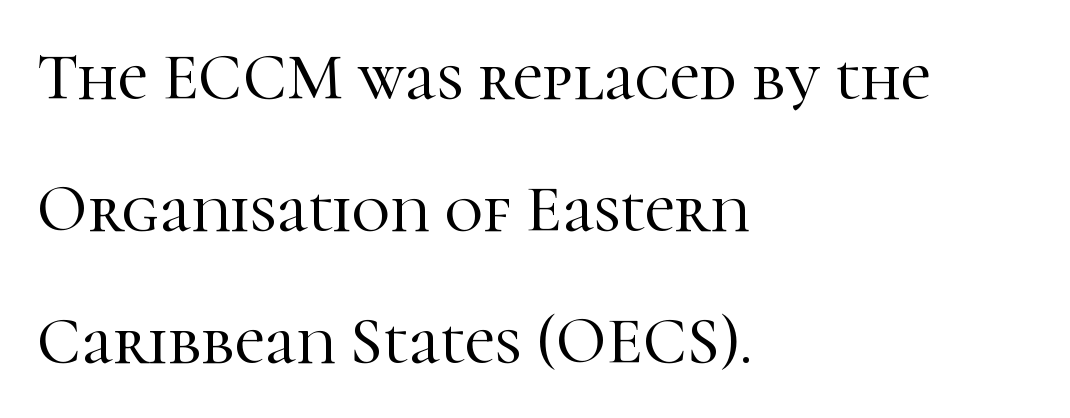
Each letter keeps its own natural width here, so spacing adapts to shape. Descenders hang freely into open space. Inter-character spacing is left at the font's built-in metrics. In terms of letterform style, serifs are clearly present.
